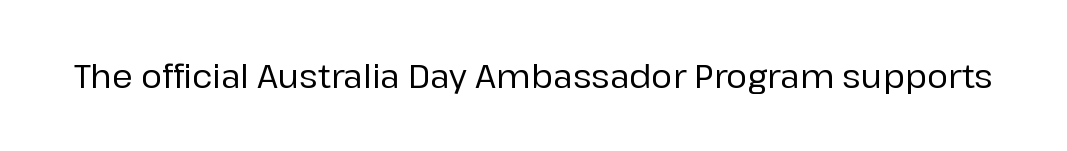
The image shows 32 px sans-serif type, upright; set normal letter spacing, not underlined; low stroke contrast and a medium x-height.
